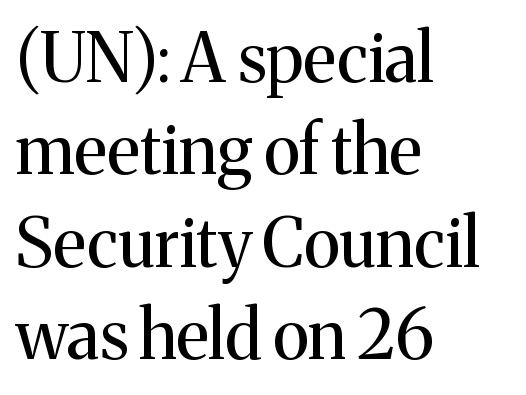
The image shows 67 px regular-weight serif type, upright; set left-aligned, normal line spacing (1.38x), normal letter spacing, not underlined; medium stroke contrast and a medium x-height.
